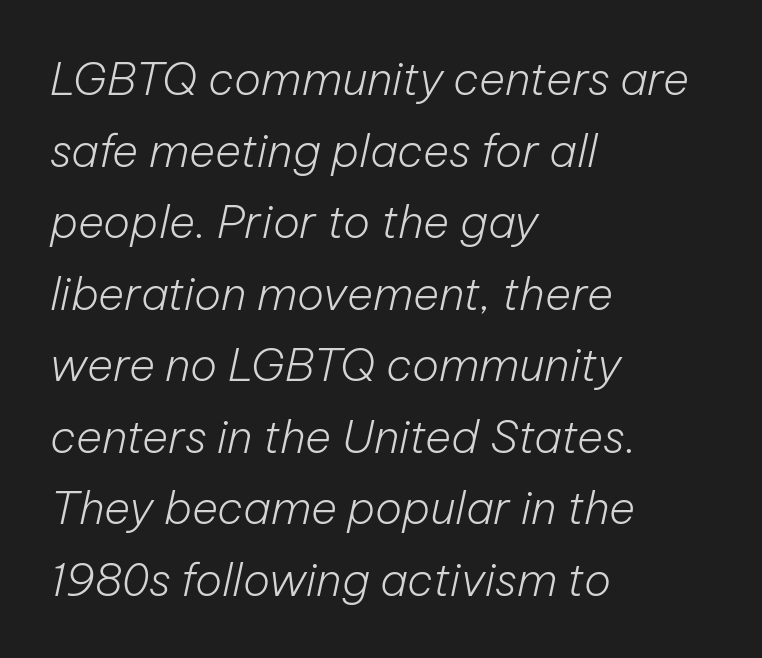
The image shows 45 px light type, italic (leaning right); set left-aligned, normal line spacing (1.59x), normal letter spacing, not underlined; low stroke contrast and a medium x-height.
